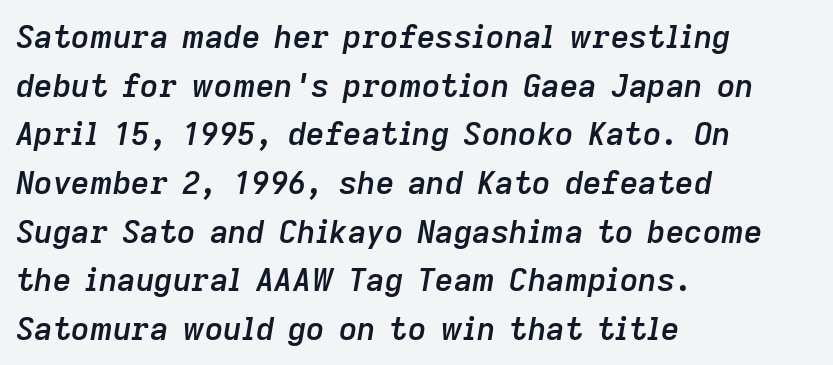
Here the designer chose a conventional face with non-uniform glyph widths. This is the in-between weight designers call semibold or demi. Has an underline been added? It has not. Is the letter spacing exaggerated? No — it looks like the ordinary default. The paragraph shown leans on its left margin.
